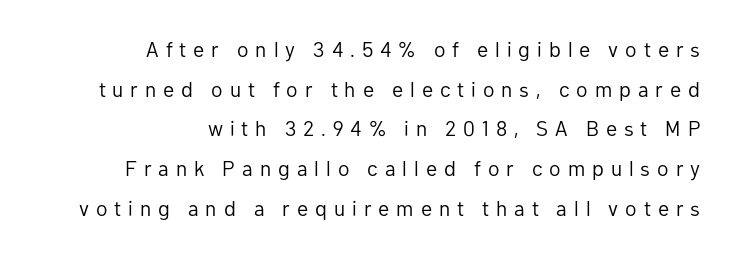
Q: Is the text bold? A: No.
Q: Is the text italic (slanted)? A: No, it is upright.
Q: Is the text underlined? A: No.
Q: How is the paragraph aligned? A: Right-aligned.
Q: Is the spacing between letters normal or unusually wide? A: Unusually wide.
